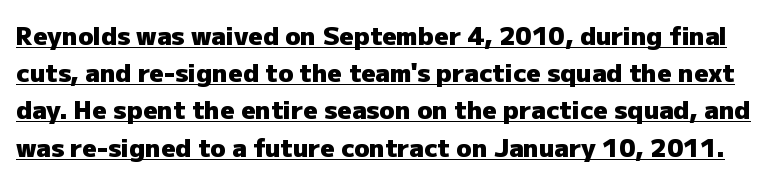
The image shows 25 px bold type, upright; set normal line spacing (1.49x), normal letter spacing, underlined.
